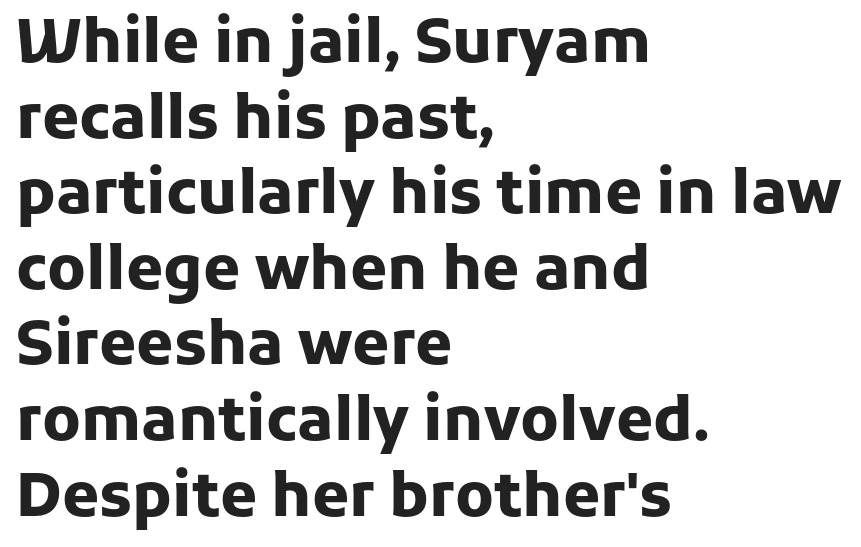
The image shows 60 px heavy sans-serif type, upright; set left-aligned, normal line spacing (1.26x), normal letter spacing, not underlined; low stroke contrast and a medium x-height.
